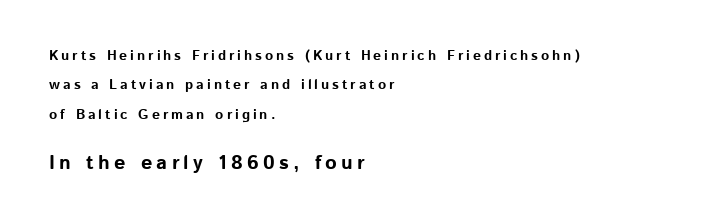
{"italic": "no", "bold": "yes", "underline": "no", "align": "left", "line_spacing": "loose", "line_spacing_ratio": 2.1, "letter_spacing": "wide", "letter_spacing_em": 0.21, "larger_block": "second", "size_ratio": 1.43, "glyph_px": 20}
